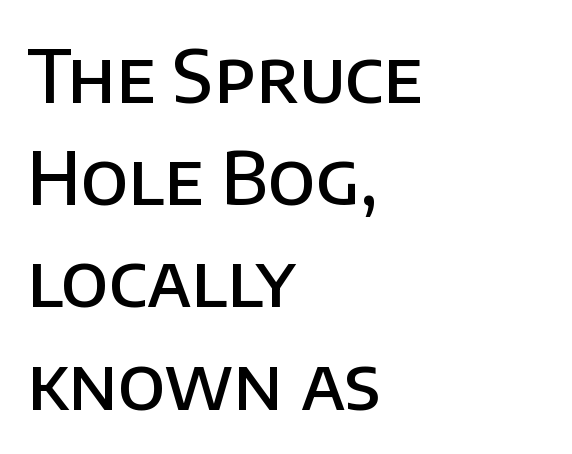
Q: Is the text bold? A: Semi-bold.
Q: Is the text italic (slanted)? A: No, it is upright.
Q: Is the typeface a serif or a sans-serif typeface? A: Sans-serif.
Q: Is the text underlined? A: No.
Q: How is the paragraph aligned? A: Left-aligned.
Q: Is the spacing between letters normal or unusually wide? A: Normal.
Q: Is the spacing between lines tight, normal or loose? A: Normal.
Q: Width (condensed, normal, or wide)? A: Normal.
Q: Stroke contrast? A: Low.
Q: x-height? A: Large.
Q: Monospaced? A: No.
